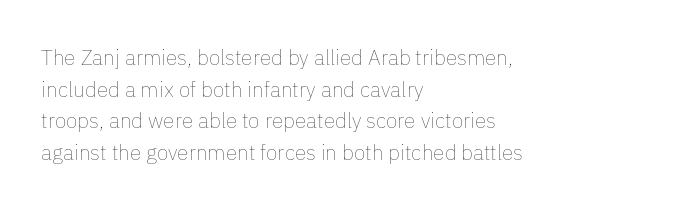
Q: Is the text bold? A: No.
Q: Is the text italic (slanted)? A: No, it is upright.
Q: Is the text underlined? A: No.
Q: How is the paragraph aligned? A: Left-aligned.
Q: Is the spacing between letters normal or unusually wide? A: Normal.
Q: Is the spacing between lines tight, normal or loose? A: Normal.
